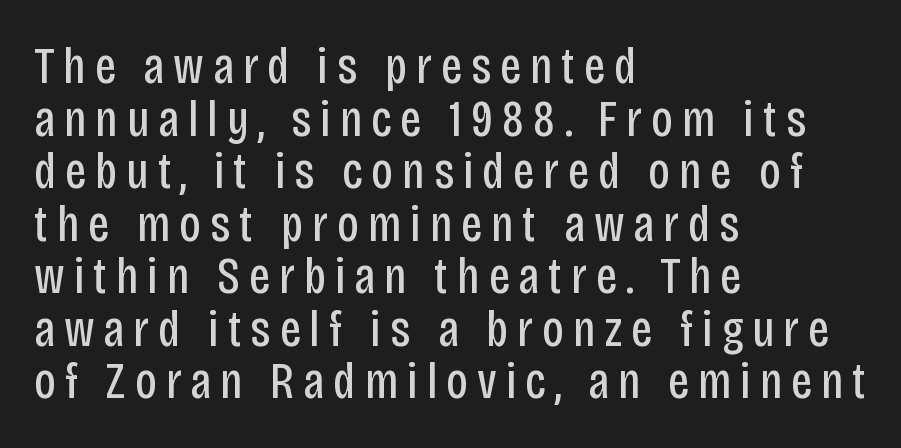
The image shows 52 px regular-weight, condensed sans-serif type, upright; set left-aligned, tight line spacing (1.01x), not underlined; low stroke contrast and a large x-height.
